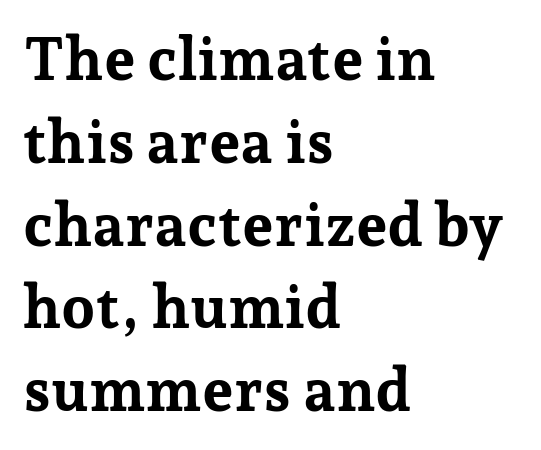
{"serif": "yes", "italic": "no", "bold": "yes", "weight": "bold", "width": "normal", "stroke_contrast": "low", "x_height": "medium", "monospaced": "no", "underline": "no", "align": "left", "line_spacing": "normal", "line_spacing_ratio": 1.38, "letter_spacing": "normal", "letter_spacing_em": 0.0, "glyph_px": 60}
